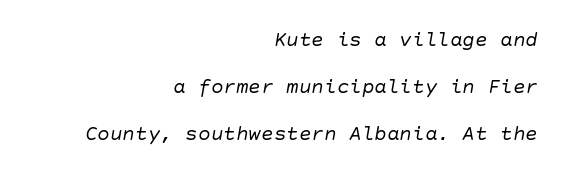
{"italic": "yes", "lean": "right", "slant_degrees": 10, "bold": "no", "underline": "no", "align": "right", "line_spacing": "loose", "line_spacing_ratio": 2.23, "letter_spacing": "normal", "letter_spacing_em": 0.0, "glyph_px": 21}
